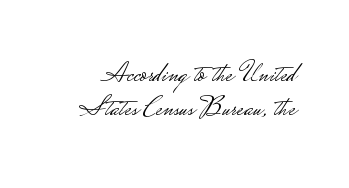
Unbolded letterforms with no extra heft. Serifs: no, the terminals of the letterforms are clean. This rendering leaves character spacing at its baseline value. Each letter keeps its own natural width here, so spacing adapts to shape.
